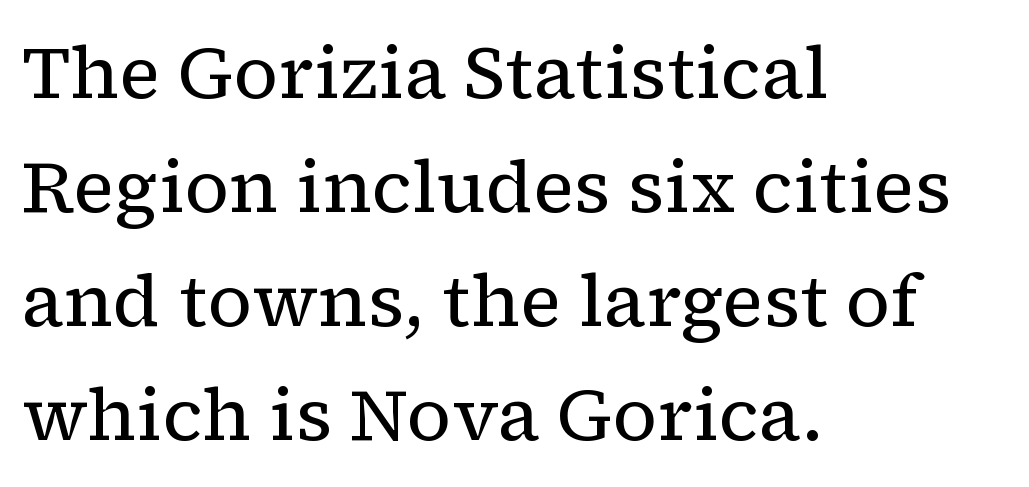
The image shows 73 px regular-weight serif type, upright; set left-aligned, normal line spacing (1.56x), normal letter spacing, not underlined; low stroke contrast and a medium x-height.
